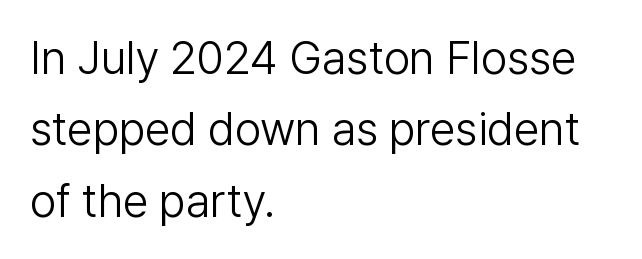
Q: Is the text bold? A: No.
Q: Is the text italic (slanted)? A: No, it is upright.
Q: Is the typeface a serif or a sans-serif typeface? A: Sans-serif.
Q: Is the text underlined? A: No.
Q: How is the paragraph aligned? A: Left-aligned.
Q: Is the spacing between letters normal or unusually wide? A: Normal.
Q: Is the spacing between lines tight, normal or loose? A: Normal.
Q: Width (condensed, normal, or wide)? A: Normal.
Q: Stroke contrast? A: Low.
Q: x-height? A: Medium.
Q: Monospaced? A: No.
